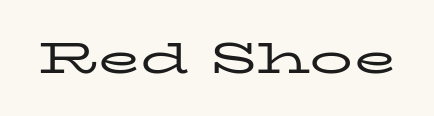
{"serif": "yes", "italic": "no", "bold": "no", "weight": "regular", "width": "wide", "stroke_contrast": "low", "x_height": "medium", "monospaced": "no", "underline": "no", "letter_spacing": "normal", "letter_spacing_em": 0.0, "glyph_px": 43}
